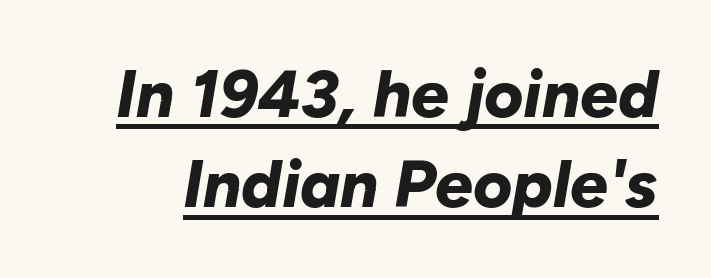
{"italic": "yes", "lean": "right", "slant_degrees": 10, "bold": "yes", "weight": "bold", "width": "normal", "stroke_contrast": "low", "x_height": "medium", "monospaced": "no", "underline": "yes", "line_spacing": "normal", "line_spacing_ratio": 1.35, "letter_spacing": "normal", "letter_spacing_em": 0.0, "glyph_px": 67}
